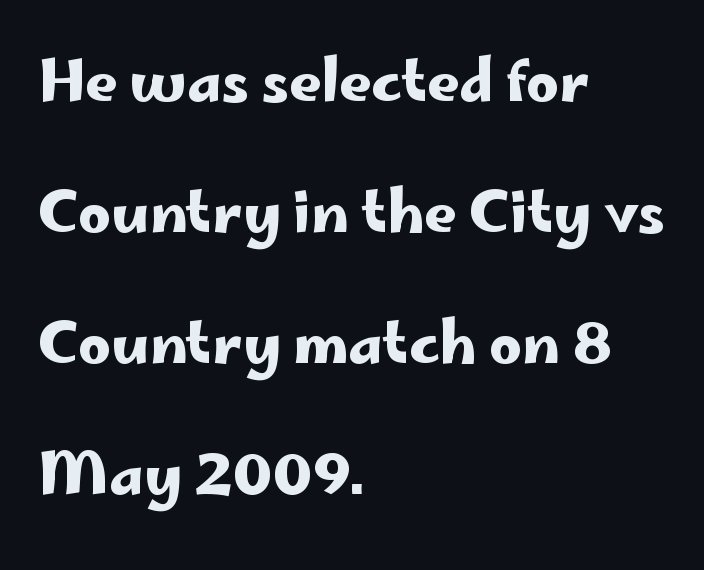
Q: Is the text italic (slanted)? A: No, it is upright.
Q: Is the typeface a serif or a sans-serif typeface? A: Sans-serif.
Q: Is the text underlined? A: No.
Q: How is the paragraph aligned? A: Left-aligned.
Q: Is the spacing between letters normal or unusually wide? A: Normal.
Q: Is the spacing between lines tight, normal or loose? A: Loose.
Q: Width (condensed, normal, or wide)? A: Wide.
Q: Stroke contrast? A: Low.
Q: x-height? A: Small.
Q: Monospaced? A: No.
